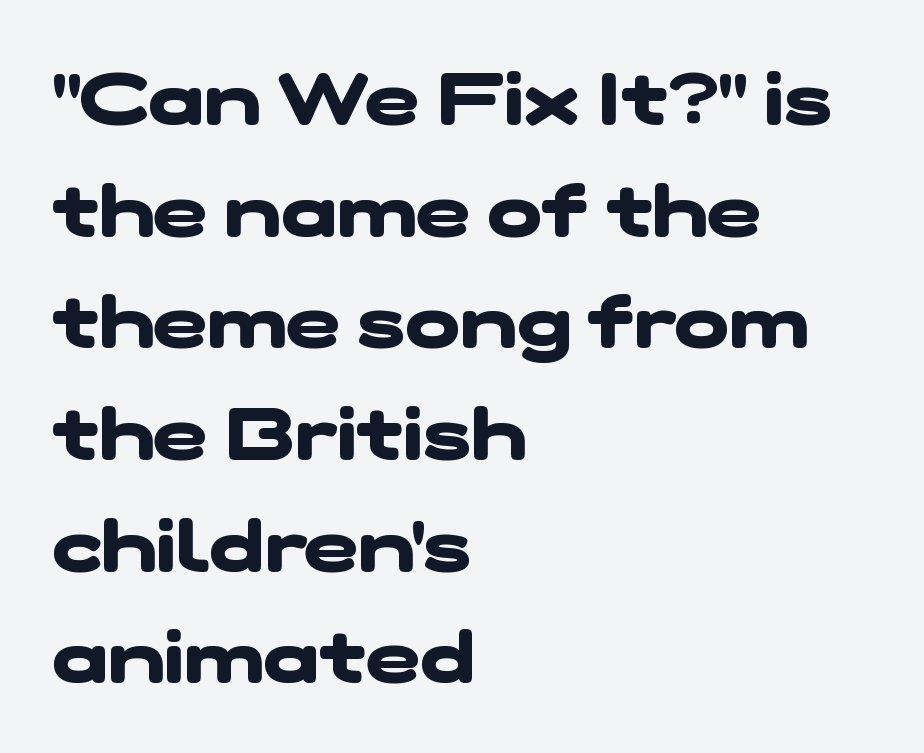
Q: Is the text bold? A: Yes.
Q: Is the typeface a serif or a sans-serif typeface? A: Sans-serif.
Q: Is the text underlined? A: No.
Q: How is the paragraph aligned? A: Left-aligned.
Q: Is the spacing between letters normal or unusually wide? A: Normal.
Q: Is the spacing between lines tight, normal or loose? A: Normal.
Q: Width (condensed, normal, or wide)? A: Wide.
Q: Stroke contrast? A: Low.
Q: x-height? A: Medium.
Q: Monospaced? A: No.
